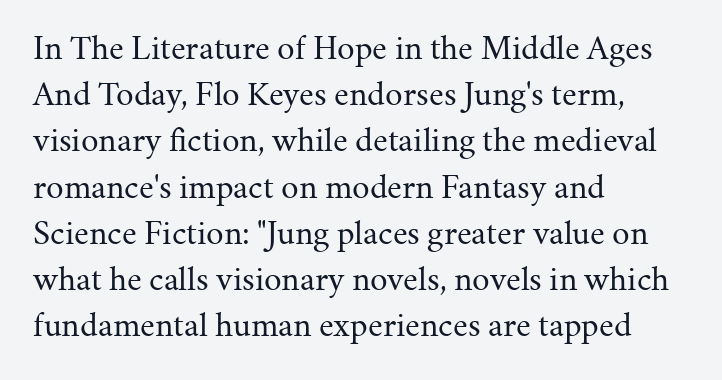
Q: Is the text bold? A: No.
Q: Is the text italic (slanted)? A: No, it is upright.
Q: Is the typeface a serif or a sans-serif typeface? A: Serif.
Q: Is the text underlined? A: No.
Q: How is the paragraph aligned? A: Left-aligned.
Q: Is the spacing between letters normal or unusually wide? A: Normal.
Q: Is the spacing between lines tight, normal or loose? A: Normal.
Q: Width (condensed, normal, or wide)? A: Normal.
Q: Stroke contrast? A: Medium.
Q: x-height? A: Medium.
Q: Monospaced? A: No.
